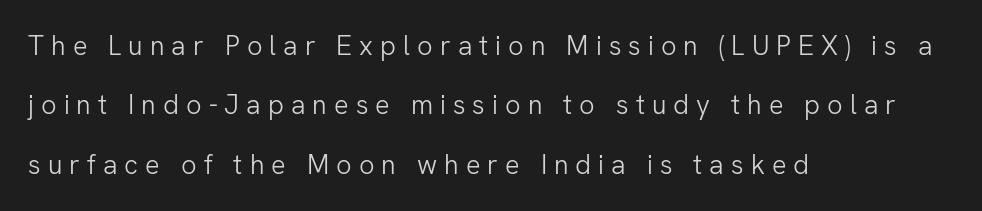
Q: Is the text bold? A: No.
Q: Is the text italic (slanted)? A: No, it is upright.
Q: Is the text underlined? A: No.
Q: How is the paragraph aligned? A: Left-aligned.
Q: Is the spacing between letters normal or unusually wide? A: Unusually wide.
Q: Is the spacing between lines tight, normal or loose? A: Loose.
